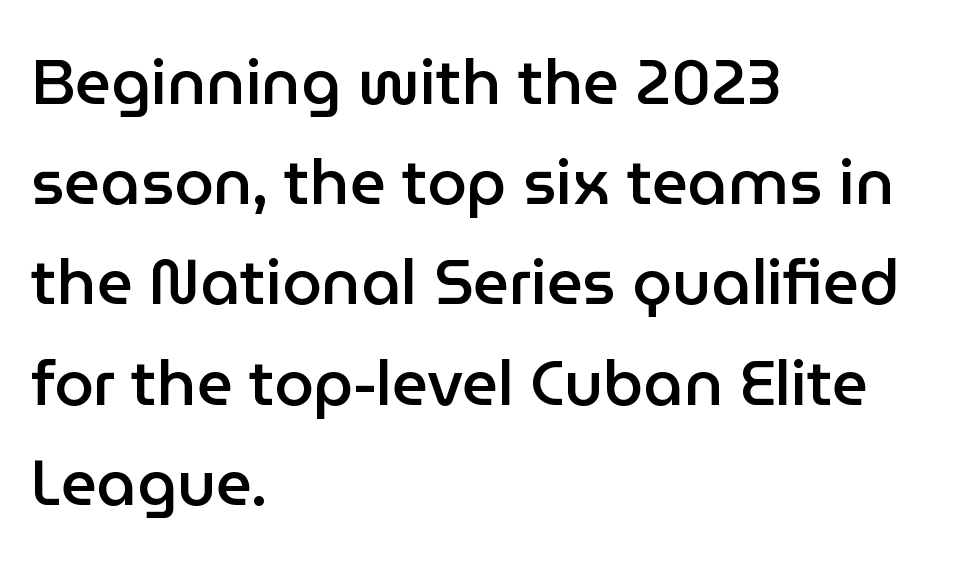
{"serif": "no", "italic": "no", "bold": "semi", "weight": "semibold", "width": "normal", "stroke_contrast": "low", "x_height": "medium", "monospaced": "no", "underline": "no", "align": "left", "line_spacing": "normal", "line_spacing_ratio": 1.59, "letter_spacing": "normal", "letter_spacing_em": 0.0, "glyph_px": 63}
